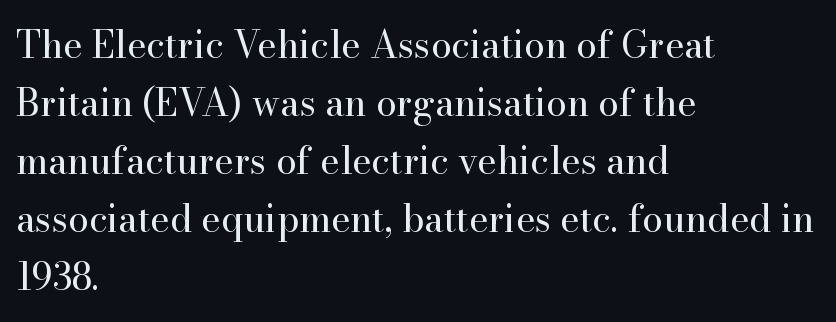
Bold? No — there's no thickening of the strokes. The glyphs in this specimen are seriffed. A clean baseline with only descenders dipping below it. The letters sit at their default tracking, neither squeezed nor spread. Leftover space on each line is placed entirely after the last word.
